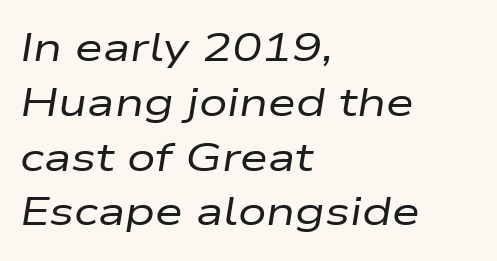
Think standard paragraph weight, or any step lighter than that. Beneath every word, the page is bare. Inter-character spacing is left at the font's built-in metrics. Leading matches the norm, producing a regular column. Leftover space on each line is placed entirely after the last word. There's an unmistakable incline to the writing here.
